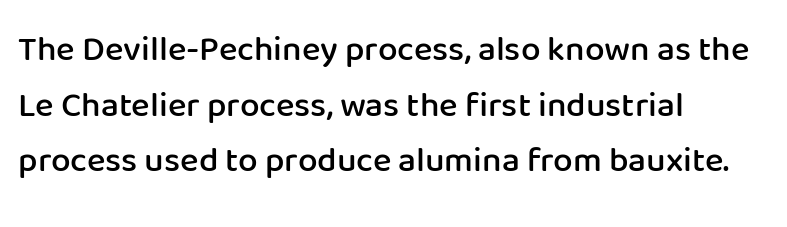
{"serif": "no", "italic": "no", "bold": "semi", "weight": "semibold", "width": "normal", "stroke_contrast": "low", "x_height": "medium", "monospaced": "no", "underline": "no", "align": "left", "line_spacing": "normal", "line_spacing_ratio": 1.59, "letter_spacing": "normal", "letter_spacing_em": 0.0, "glyph_px": 35}
